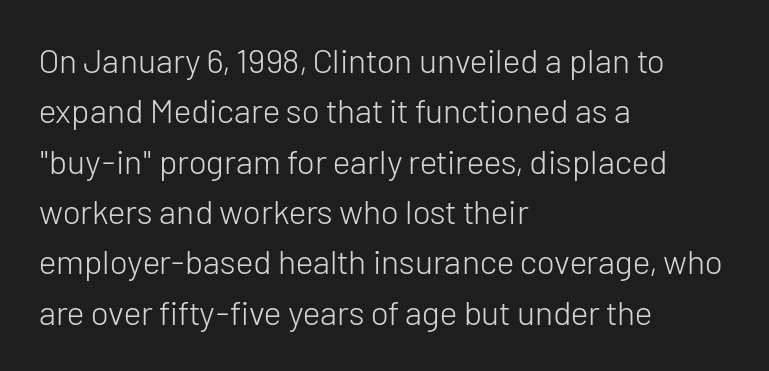
The image shows 34 px light sans-serif type, upright; set left-aligned, normal line spacing (1.48x), normal letter spacing, not underlined; low stroke contrast and a medium x-height.
